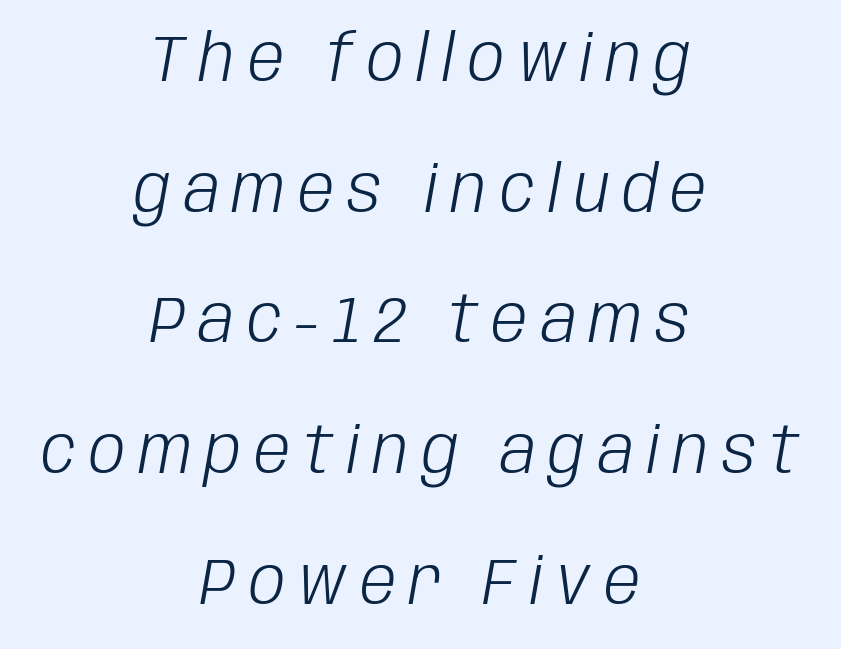
The image shows 65 px light, condensed type, italic (leaning right); set centered, loose line spacing (2.01x), unusually wide letter spacing (+0.2 em), not underlined; low stroke contrast and a large x-height.
